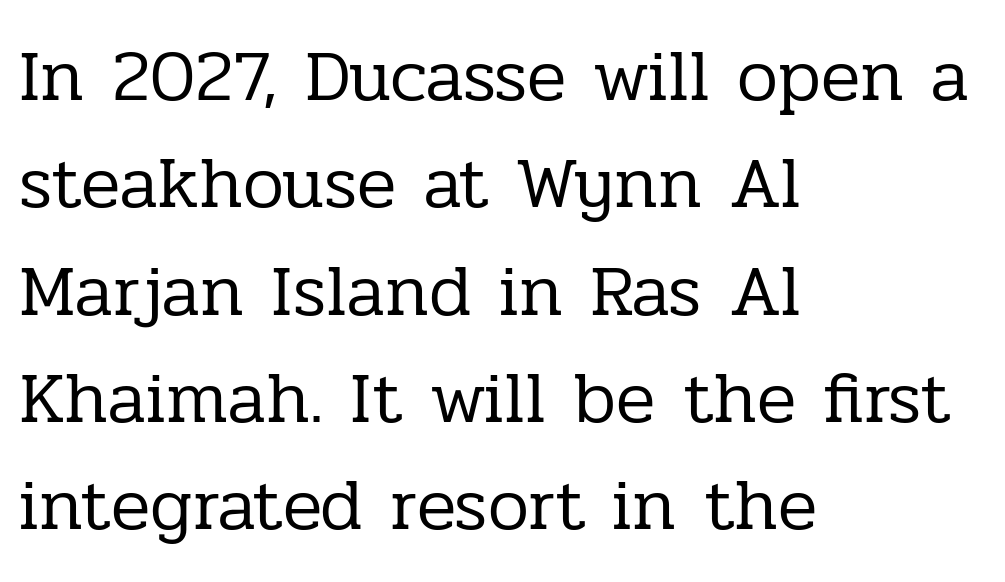
The image shows 73 px regular-weight serif type, upright; set left-aligned, normal line spacing (1.47x), normal letter spacing, not underlined; low stroke contrast and a medium x-height.
